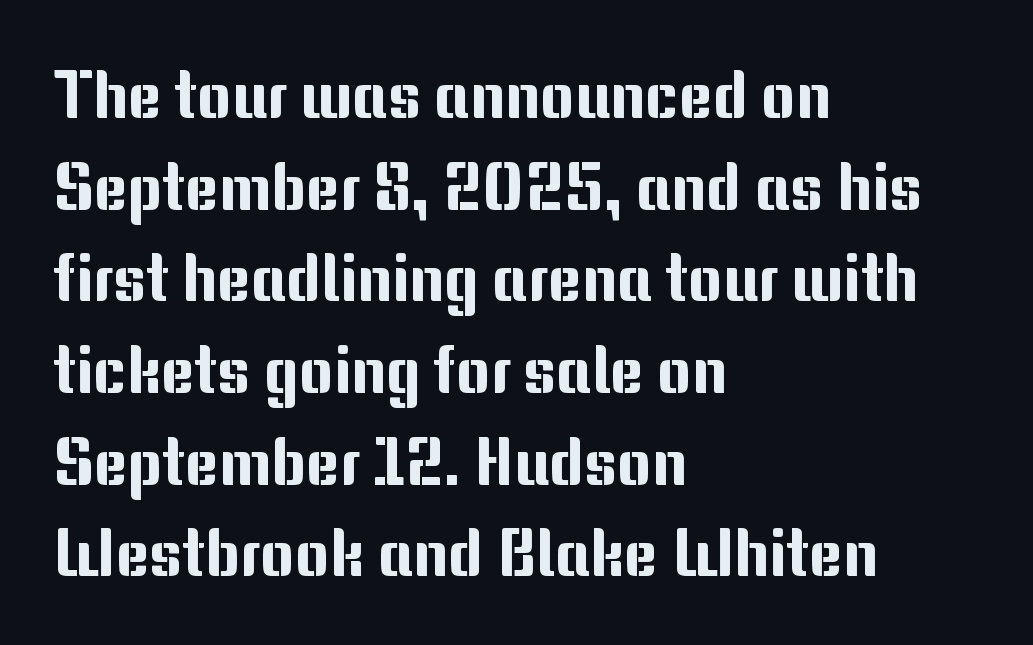
The rag falls on the right side of this text block. Think of a printed novel: that variable character pitch is what you see here. Does the leading feel generous? No, just average. Designer's note — italics off, roman on. Default kerning and tracking; the words read as compact shapes.
